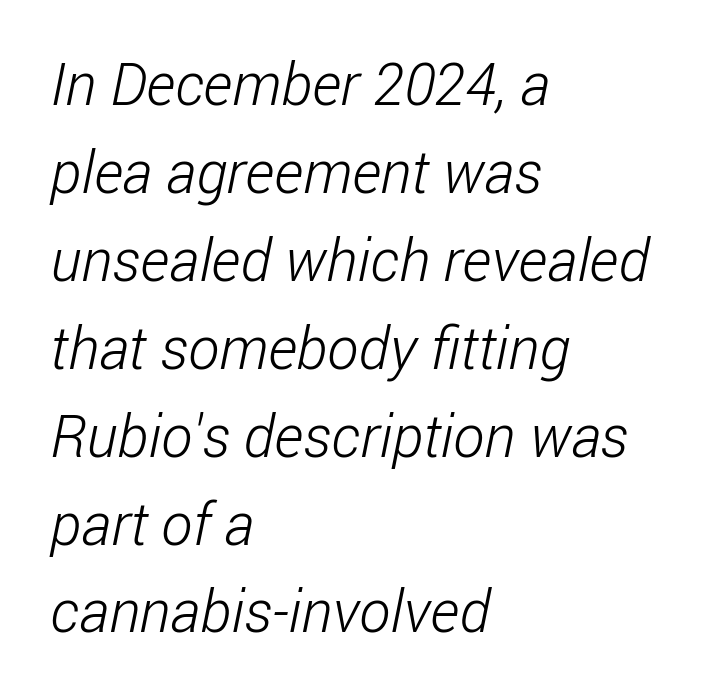
Q: Is the text bold? A: No.
Q: Is the typeface a serif or a sans-serif typeface? A: Sans-serif.
Q: Is the text underlined? A: No.
Q: How is the paragraph aligned? A: Left-aligned.
Q: Is the spacing between letters normal or unusually wide? A: Normal.
Q: Is the spacing between lines tight, normal or loose? A: Normal.
Q: Width (condensed, normal, or wide)? A: Condensed.
Q: Stroke contrast? A: Low.
Q: x-height? A: Medium.
Q: Monospaced? A: No.
